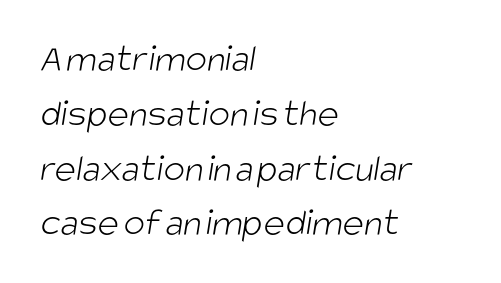
Q: Is the text bold? A: No.
Q: Is the typeface a serif or a sans-serif typeface? A: Sans-serif.
Q: Is the text underlined? A: No.
Q: How is the paragraph aligned? A: Left-aligned.
Q: Is the spacing between letters normal or unusually wide? A: Normal.
Q: Is the spacing between lines tight, normal or loose? A: Normal.
Q: Width (condensed, normal, or wide)? A: Condensed.
Q: Stroke contrast? A: Low.
Q: x-height? A: Large.
Q: Monospaced? A: No.
